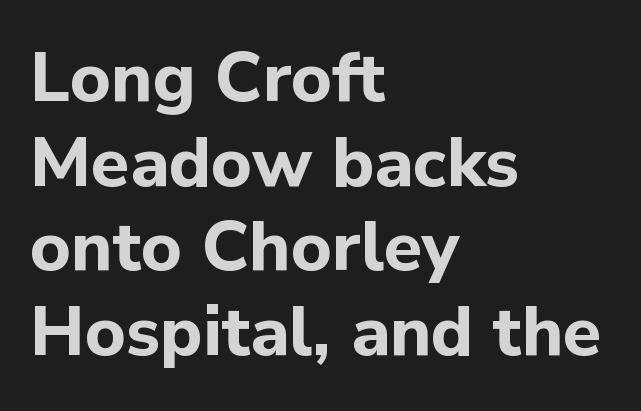
{"serif": "no", "italic": "no", "bold": "yes", "weight": "bold", "width": "normal", "stroke_contrast": "low", "x_height": "medium", "monospaced": "no", "underline": "no", "align": "left", "line_spacing_ratio": 1.21, "letter_spacing": "normal", "letter_spacing_em": 0.0, "glyph_px": 70}
